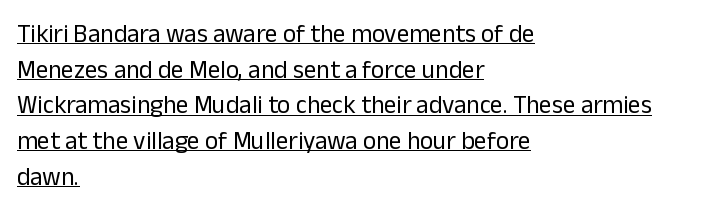
The image shows 25 px text type, upright; set left-aligned, normal line spacing (1.43x), normal letter spacing, underlined.
